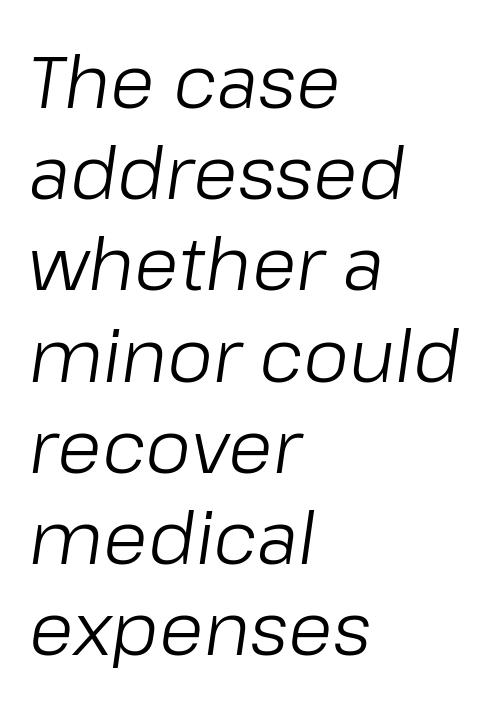
Q: Is the text bold? A: No.
Q: Is the text italic (slanted)? A: Yes, it leans right by about 8 degrees.
Q: Is the text underlined? A: No.
Q: How is the paragraph aligned? A: Left-aligned.
Q: Is the spacing between letters normal or unusually wide? A: Normal.
Q: Is the spacing between lines tight, normal or loose? A: Normal.
Q: Width (condensed, normal, or wide)? A: Normal.
Q: Stroke contrast? A: Low.
Q: x-height? A: Medium.
Q: Monospaced? A: No.
